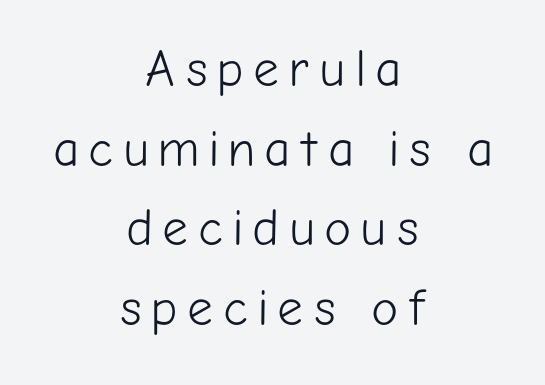
Layout note: lines centered. Each letter keeps its own natural width here, so spacing adapts to shape. I'd call this a sans setting — the letters go barefoot. Notice how descenders clear the ascenders below comfortably — that's standard leading. The face looks like a standard text weight, possibly lighter.
